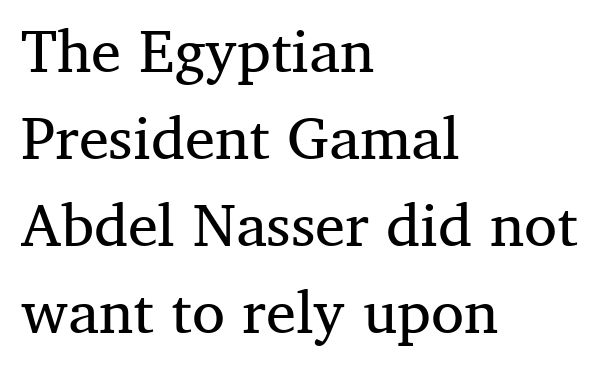
The rendering anchors every line to the left-hand side. Do the characters align in a grid? No, the font is proportional. Each row of text sits above clean, open space. These glyphs show unthickened strokes, regular width or finer. Does extra space separate the letters? No, they use regular spacing. Nope, not italic — everything's standing straight.
